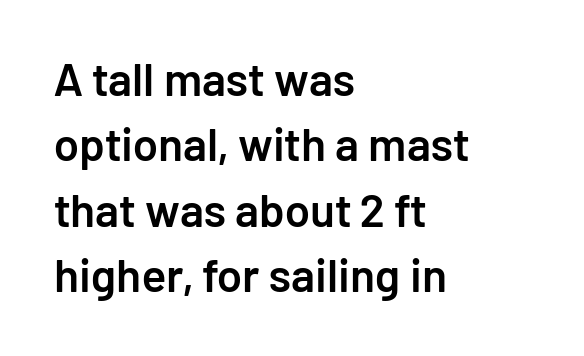
{"serif": "no", "italic": "no", "bold": "semi", "weight": "semibold", "width": "normal", "stroke_contrast": "low", "x_height": "medium", "monospaced": "no", "underline": "no", "align": "left", "line_spacing": "normal", "line_spacing_ratio": 1.42, "letter_spacing": "normal", "letter_spacing_em": 0.0, "glyph_px": 46}
